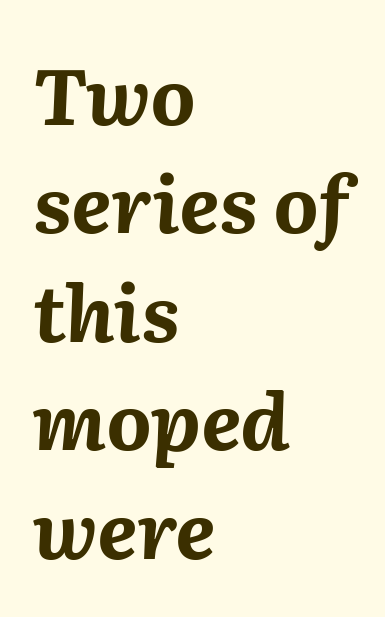
Summary of weight: heavy, a full bold. Underline: absent. This sample has the flowing, uneven cadence of proportional lettering. Reading down the block, your eye returns to a fixed left position each line.
